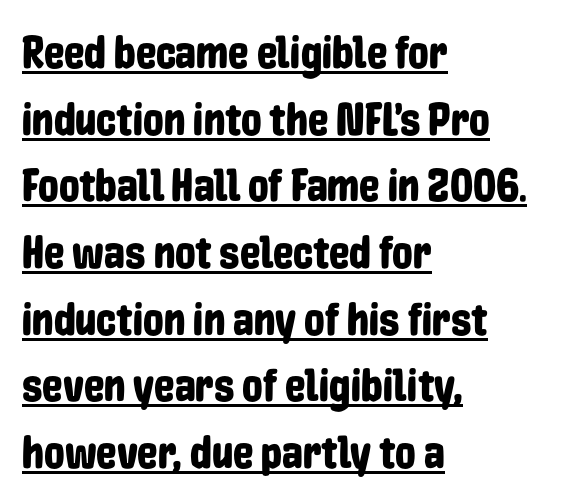
Q: Is the text italic (slanted)? A: No, it is upright.
Q: Is the typeface a serif or a sans-serif typeface? A: Sans-serif.
Q: Is the text underlined? A: Yes.
Q: How is the paragraph aligned? A: Left-aligned.
Q: Is the spacing between letters normal or unusually wide? A: Normal.
Q: Is the spacing between lines tight, normal or loose? A: Normal.
Q: Width (condensed, normal, or wide)? A: Condensed.
Q: Stroke contrast? A: Low.
Q: x-height? A: Medium.
Q: Monospaced? A: No.
